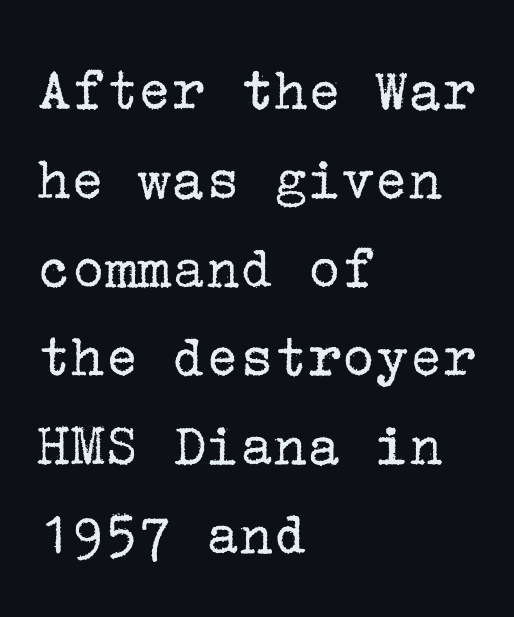
The image shows 63 px regular-weight serif type, upright; set left-aligned, normal line spacing (1.41x), normal letter spacing, not underlined; low stroke contrast and a medium x-height.
